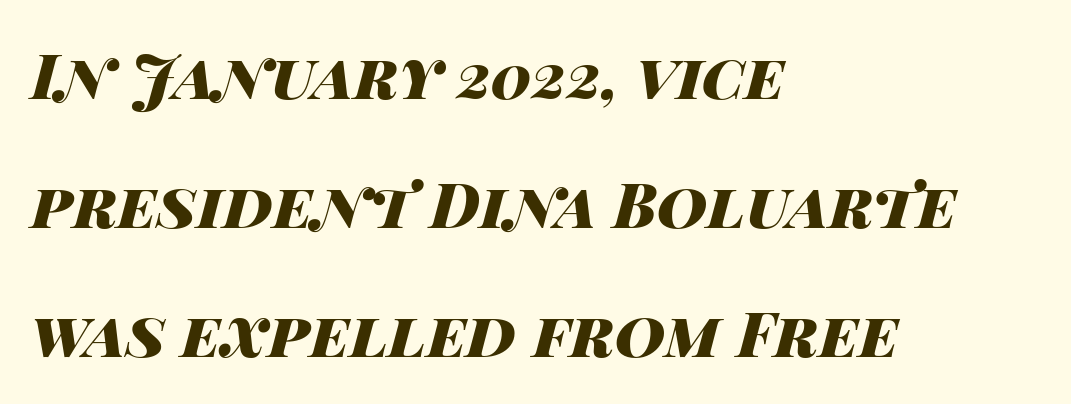
The image shows 62 px heavy, wide type, italic (leaning right); set left-aligned, loose line spacing (2.08x), normal letter spacing, not underlined; high stroke contrast and a large x-height.
